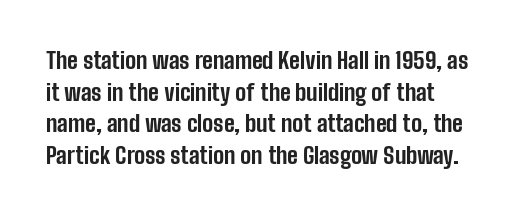
Does extra space separate the letters? No, they use regular spacing. Rows of type keep a routine distance in the vertical direction. Only glyphs here, with clear space below each row. The lettering stays uniformly vertical, giving the passage a roman look.
